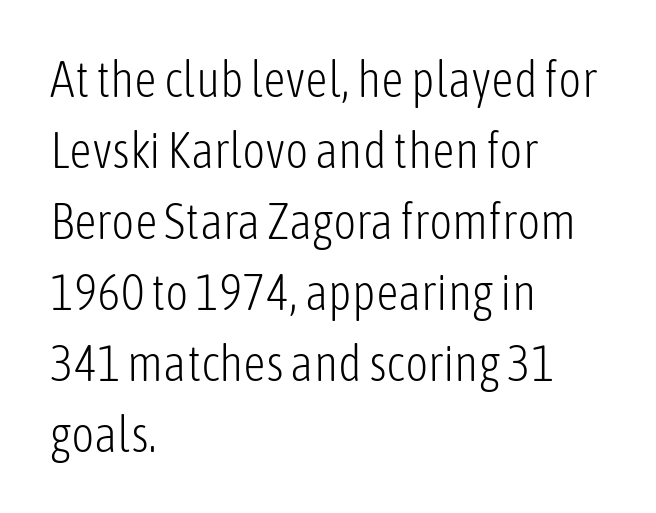
{"serif": "no", "italic": "no", "bold": "no", "weight": "light", "width": "condensed", "stroke_contrast": "low", "x_height": "medium", "monospaced": "no", "underline": "no", "align": "left", "line_spacing": "normal", "line_spacing_ratio": 1.42, "letter_spacing": "normal", "letter_spacing_em": 0.0, "glyph_px": 50}
